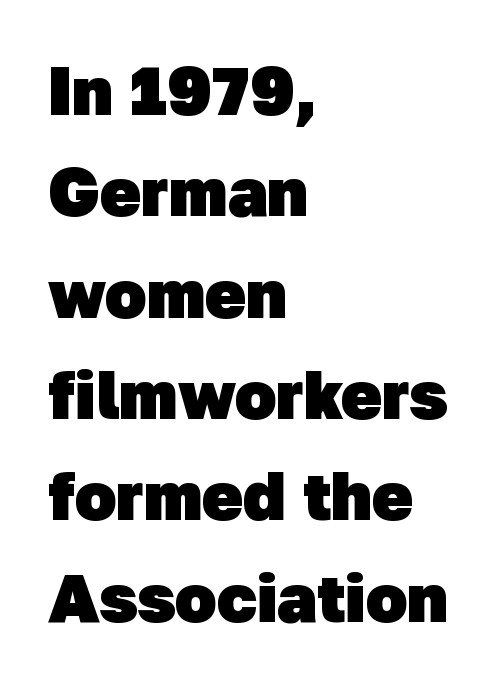
The image shows 68 px heavy sans-serif type; set left-aligned, normal line spacing (1.49x), normal letter spacing, not underlined; low stroke contrast and a medium x-height.
